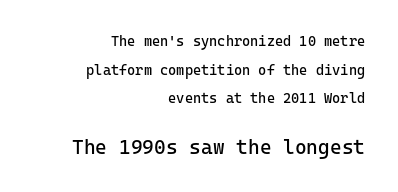
Tracking here is standard; glyphs follow each other at the usual distance. Clear beneath every line of the passage. Students, observe: this is what heavily led, spacious text looks like. Vertical stems look standard width or narrower in stroke. The compositor pushed each line to the right boundary.
